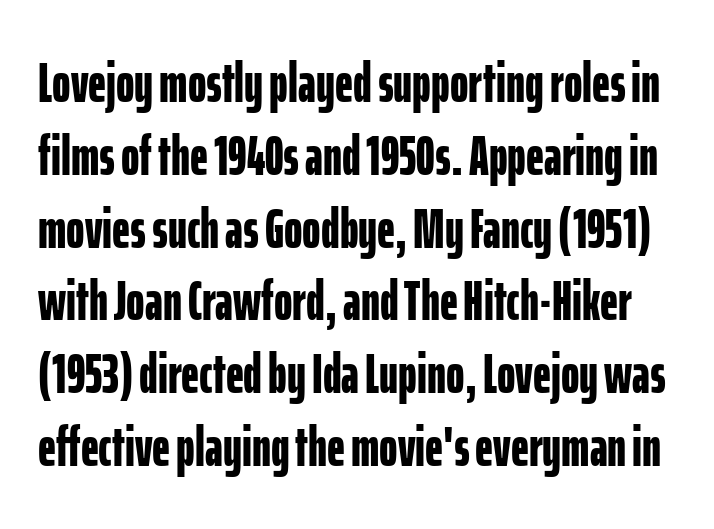
Q: Is the text bold? A: Yes.
Q: Is the text italic (slanted)? A: No, it is upright.
Q: Is the typeface a serif or a sans-serif typeface? A: Sans-serif.
Q: Is the text underlined? A: No.
Q: Is the spacing between letters normal or unusually wide? A: Normal.
Q: Is the spacing between lines tight, normal or loose? A: Normal.
Q: Width (condensed, normal, or wide)? A: Condensed.
Q: Stroke contrast? A: Low.
Q: x-height? A: Medium.
Q: Monospaced? A: No.
